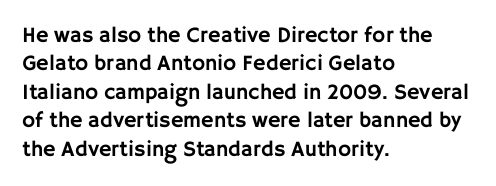
{"italic": "no", "underline": "no", "align": "left", "line_spacing": "normal", "line_spacing_ratio": 1.29, "letter_spacing": "normal", "letter_spacing_em": 0.0, "glyph_px": 22}
